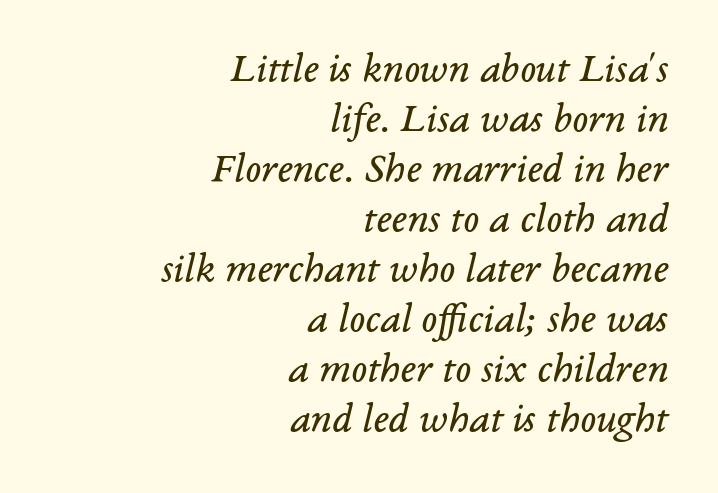
Q: Is the text bold? A: No.
Q: Is the text italic (slanted)? A: Yes, it leans right by about 14 degrees.
Q: Is the typeface a serif or a sans-serif typeface? A: Serif.
Q: Is the text underlined? A: No.
Q: How is the paragraph aligned? A: Right-aligned.
Q: Is the spacing between letters normal or unusually wide? A: Normal.
Q: Width (condensed, normal, or wide)? A: Normal.
Q: Stroke contrast? A: Low.
Q: x-height? A: Medium.
Q: Monospaced? A: No.
